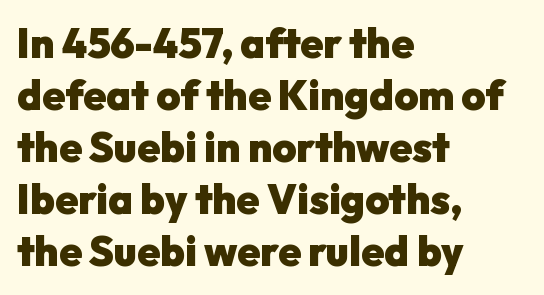
The image shows 41 px heavy sans-serif type, upright; set left-aligned, normal line spacing (1.27x), normal letter spacing, not underlined; low stroke contrast and a medium x-height.
